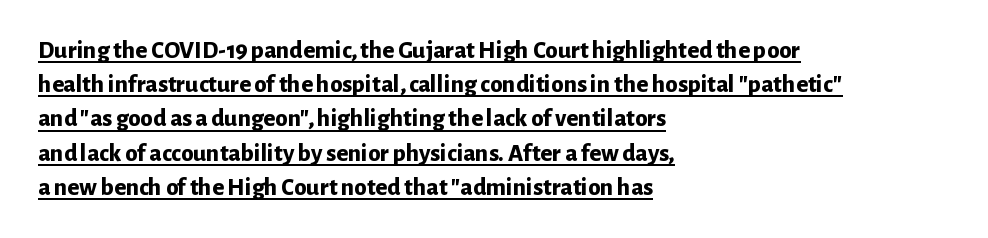
The image shows 25 px bold type, upright; set left-aligned, normal line spacing (1.37x), normal letter spacing, underlined.
